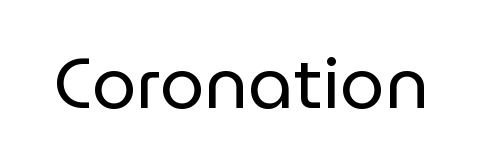
{"serif": "no", "italic": "no", "bold": "no", "weight": "regular", "width": "normal", "stroke_contrast": "low", "x_height": "medium", "monospaced": "no", "underline": "no", "letter_spacing": "normal", "letter_spacing_em": 0.0, "glyph_px": 71}
